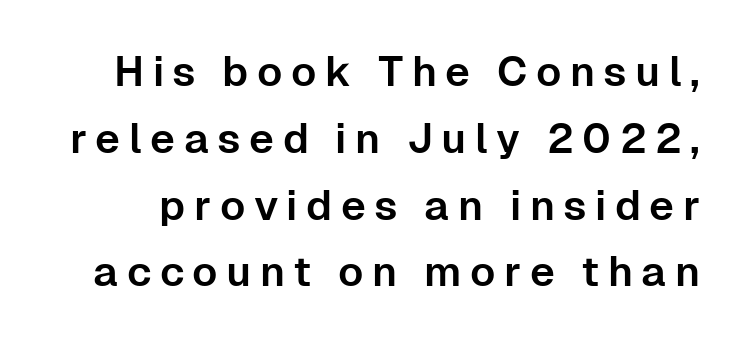
The image shows 42 px sans-serif type, upright; set normal line spacing (1.59x), unusually wide letter spacing (+0.2 em), not underlined; low stroke contrast and a medium x-height.
